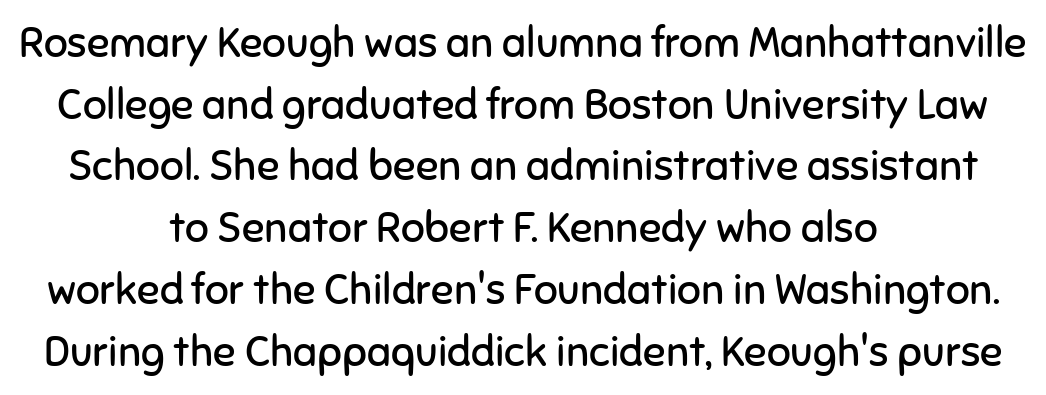
The image shows 42 px regular-weight sans-serif type, upright; set centered, normal line spacing (1.47x), normal letter spacing, not underlined; low stroke contrast and a medium x-height.
